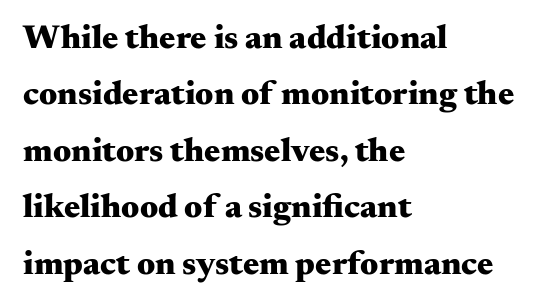
A typesetter would call this proportional, since set widths differ per character. The passage shown is not underscored anywhere. This sample keeps an unexceptional amount of space between lines. The passage shown is emphatically bold.
